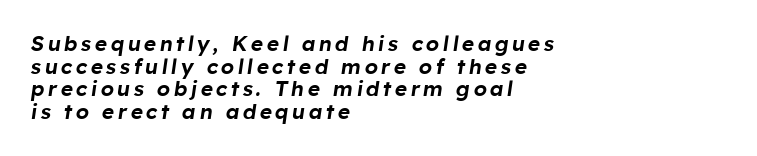
The passage shown leans; its letterforms are oblique. The designer dialed line spacing down below the default. A student would call this left alignment; a typographer would say flush left, rag right. Bare-footed words on every line.
